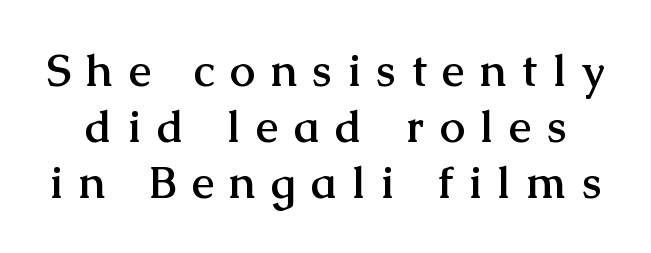
The image shows 45 px semibold serif type, upright; set line spacing 1.24x, unusually wide letter spacing (+0.35 em), not underlined; medium stroke contrast and a medium x-height.
